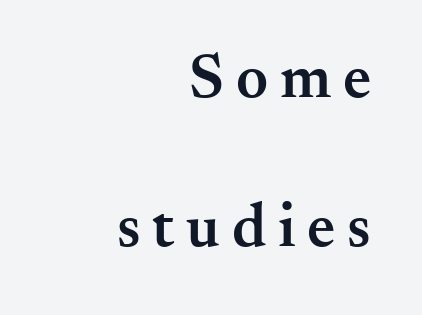
Q: Is the text bold? A: Semi-bold.
Q: Is the text italic (slanted)? A: No, it is upright.
Q: Is the typeface a serif or a sans-serif typeface? A: Serif.
Q: Is the text underlined? A: No.
Q: How is the paragraph aligned? A: Right-aligned.
Q: Is the spacing between lines tight, normal or loose? A: Loose.
Q: Width (condensed, normal, or wide)? A: Normal.
Q: Stroke contrast? A: Medium.
Q: x-height? A: Small.
Q: Monospaced? A: No.
